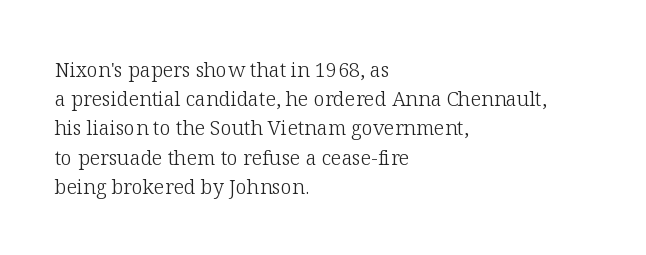
A normal amount of white space separates one row of letters from the next. The foot of each line stays bare and open. The ragged edge is on the right, which tells us the setting is flush left. This sample uses an upright cut, with every glyph sitting square on the baseline. No chunkiness to these letters — they're not bold. Does extra space separate the letters? No, they use regular spacing.
